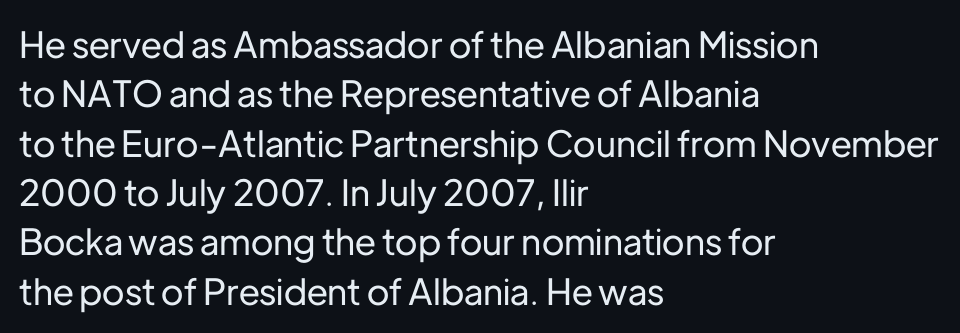
Q: Is the text italic (slanted)? A: No, it is upright.
Q: Is the typeface a serif or a sans-serif typeface? A: Sans-serif.
Q: Is the text underlined? A: No.
Q: How is the paragraph aligned? A: Left-aligned.
Q: Is the spacing between letters normal or unusually wide? A: Normal.
Q: Is the spacing between lines tight, normal or loose? A: Normal.
Q: Width (condensed, normal, or wide)? A: Normal.
Q: Stroke contrast? A: Low.
Q: x-height? A: Medium.
Q: Monospaced? A: No.
